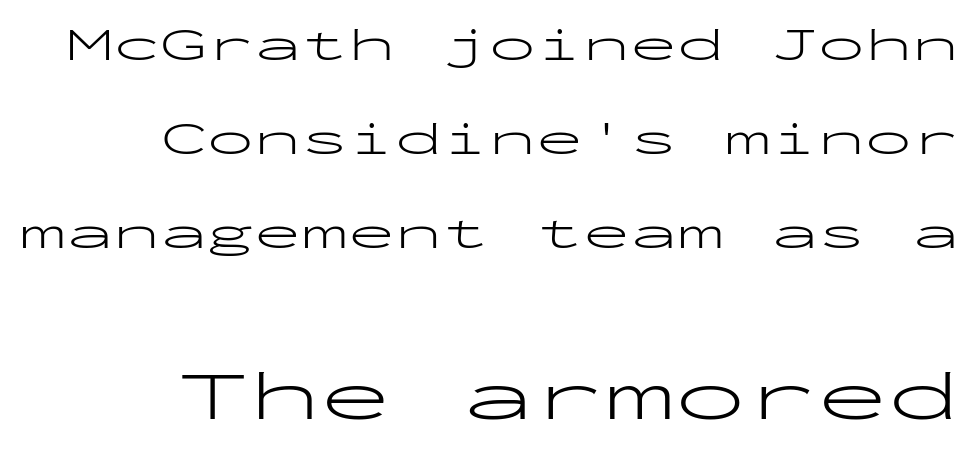
{"serif": "no", "italic": "no", "bold": "no", "weight": "light", "width": "wide", "stroke_contrast": "low", "x_height": "medium", "monospaced": "yes", "underline": "no", "line_spacing": "loose", "line_spacing_ratio": 2.0, "letter_spacing": "normal", "letter_spacing_em": 0.0, "larger_block": "second", "size_ratio": 1.51, "glyph_px": 71}
